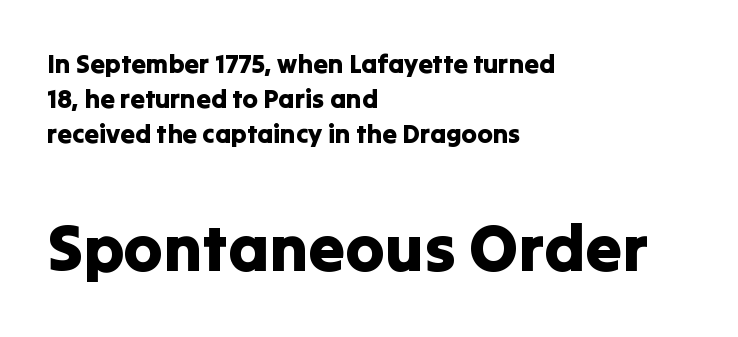
{"serif": "no", "italic": "no", "width": "normal", "stroke_contrast": "low", "x_height": "medium", "monospaced": "no", "underline": "no", "align": "left", "line_spacing": "normal", "line_spacing_ratio": 1.35, "letter_spacing": "normal", "letter_spacing_em": 0.0, "larger_block": "second", "size_ratio": 2.54, "glyph_px": 66}
